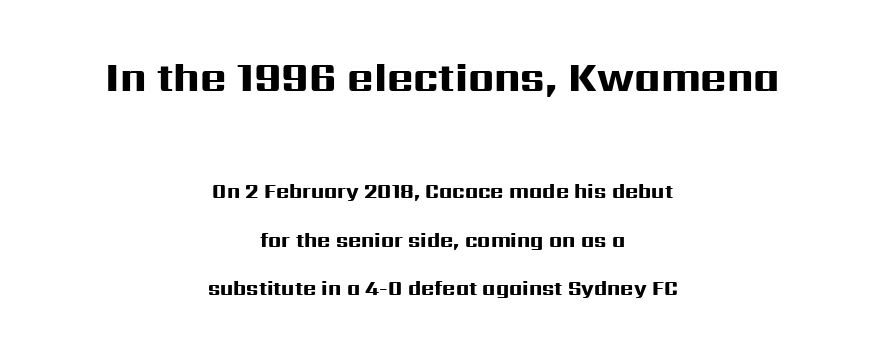
The image shows 40 px heavy, wide sans-serif type, upright; set centered, loose line spacing (2.41x), normal letter spacing, not underlined; the first (top) block is 2.0x larger; high stroke contrast and a medium x-height.
